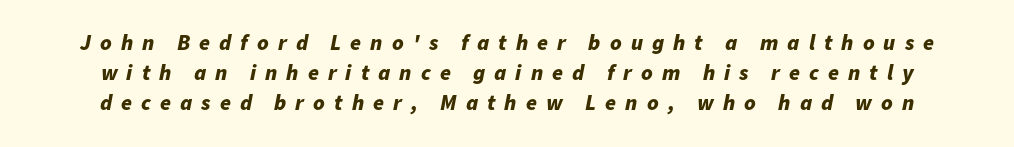
{"italic": "yes", "lean": "right", "slant_degrees": 11, "bold": "yes", "underline": "no", "align": "center", "line_spacing": "normal", "line_spacing_ratio": 1.37, "letter_spacing": "wide", "letter_spacing_em": 0.41, "glyph_px": 22}
